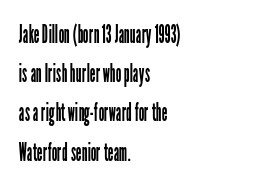
The image shows 25 px text type, upright; set left-aligned, normal line spacing (1.57x), normal letter spacing, not underlined.
